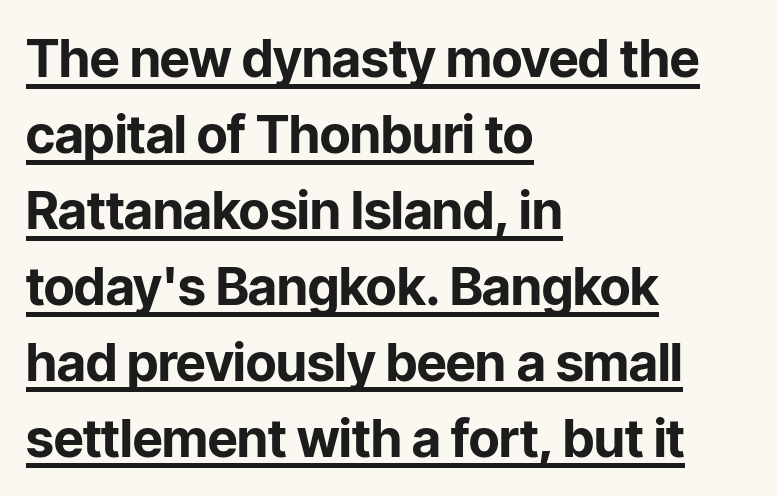
{"serif": "no", "italic": "no", "bold": "yes", "weight": "bold", "width": "normal", "stroke_contrast": "low", "x_height": "medium", "monospaced": "no", "underline": "yes", "align": "left", "line_spacing": "normal", "line_spacing_ratio": 1.46, "letter_spacing": "normal", "letter_spacing_em": 0.0, "glyph_px": 52}
